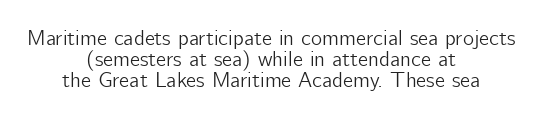
The passage is arranged like a title page — every line centered. Characters remain perfectly vertical along every line. The block of text is dense from top to bottom, with scant space between rows. Honestly, there is no underline to notice here at all. This sample uses plain, unmodified letter spacing.
